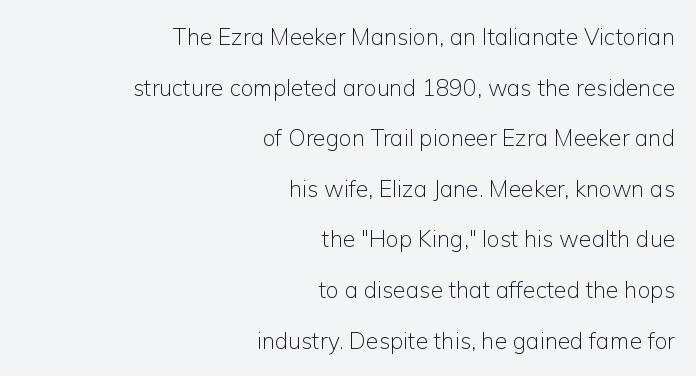
{"italic": "no", "bold": "no", "underline": "no", "align": "right", "line_spacing": "loose", "line_spacing_ratio": 2.2, "letter_spacing": "normal", "letter_spacing_em": 0.0, "glyph_px": 23}
